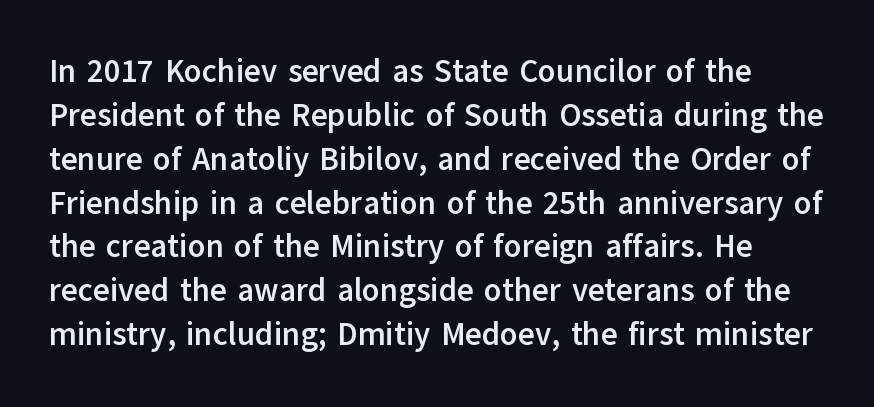
Q: Is the text bold? A: Yes.
Q: Is the text italic (slanted)? A: No, it is upright.
Q: Is the typeface a serif or a sans-serif typeface? A: Sans-serif.
Q: Is the text underlined? A: No.
Q: Is the spacing between letters normal or unusually wide? A: Normal.
Q: Is the spacing between lines tight, normal or loose? A: Normal.
Q: Width (condensed, normal, or wide)? A: Normal.
Q: Stroke contrast? A: Low.
Q: x-height? A: Medium.
Q: Monospaced? A: No.
